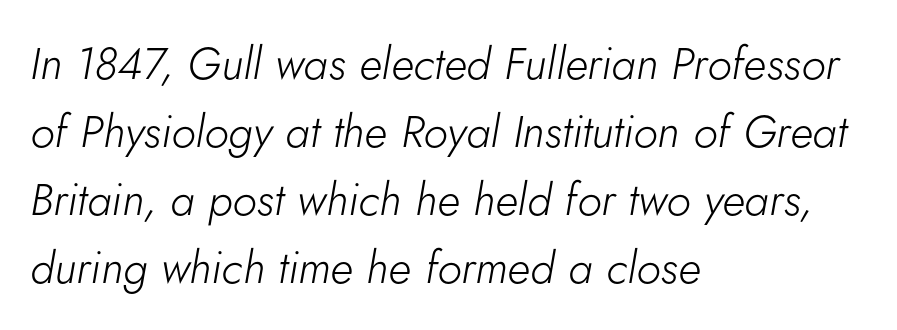
The image shows 45 px light type, italic (leaning right); set left-aligned, normal line spacing (1.51x), normal letter spacing, not underlined; low stroke contrast and a small x-height.
